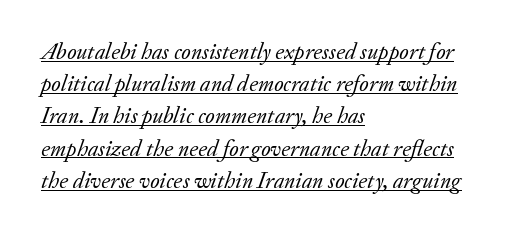
This is underlined copy, the kind a proofreader might mark for attention. Slant detected: the letters are inclined. The lines sit at an ordinary, default distance from one another. The strokes are not fattened; the text isn't bold.
